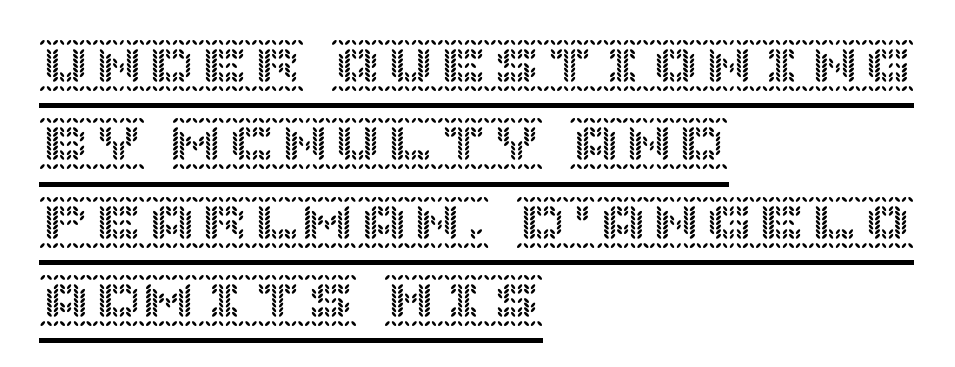
Baseline-to-baseline distance is the conventional proportion of letter height. The type sits square on the baseline with zero lean. The type is set solid horizontally, with unmodified tracking. Horizontally, the lines are justified to the leading edge only. Has an underline been added? It has.
